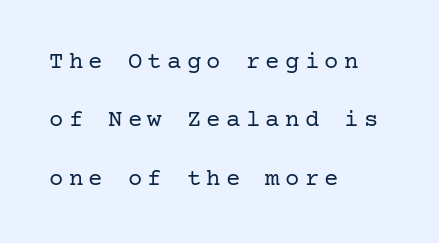
Loose tracking; the words dissolve into strings of separated letters. When letters stand straight like this, we call the style roman or upright. Is the type heavy? It reads as light-to-regular instead. This sample is left-justified, so line endings fall wherever the words run out. Is there much room between lines? Yes — plenty of vertical air separates them. Nobody drew a line under any word here.
